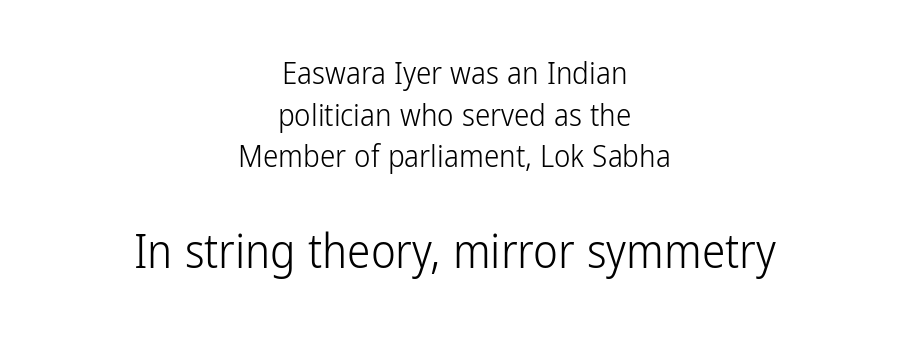
The specimen reads as upright at a glance. Caption: face not bold, strokes unweighted. Proportional: the letters do not fall into vertical columns. The rendering uses a moderate line-height, typical for paragraphs. The gaps between neighbouring characters are ordinary and unremarkable.
